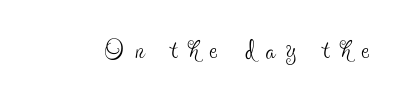
The image shows 35 px thin, condensed serif type; set unusually wide letter spacing (+0.32 em), not underlined; a small x-height.
